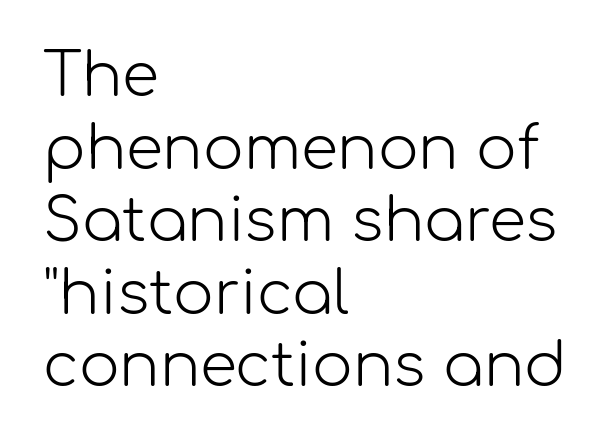
The image shows 60 px light sans-serif type, upright; set left-aligned, line spacing 1.21x, normal letter spacing, not underlined; low stroke contrast and a medium x-height.
